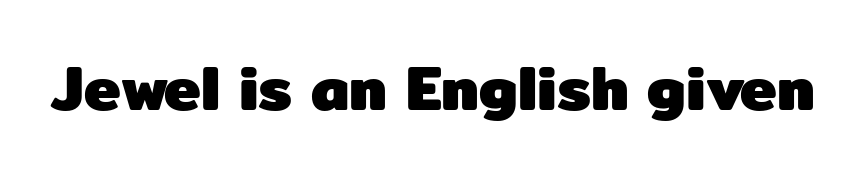
The image shows 62 px heavy sans-serif type, upright; set normal letter spacing, not underlined; low stroke contrast and a medium x-height.
